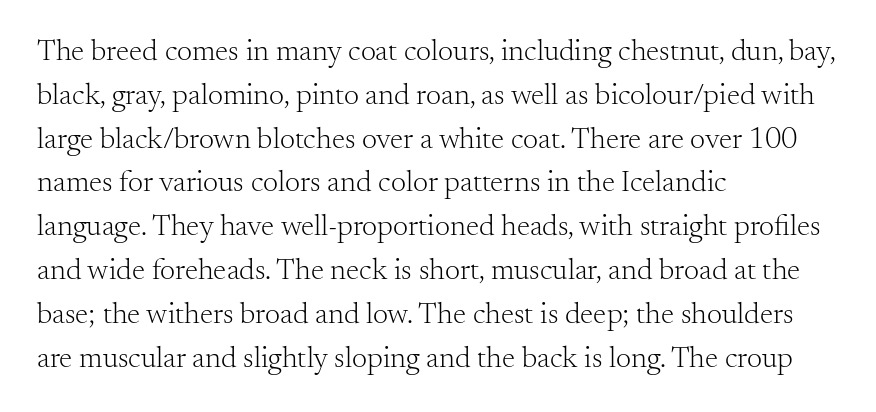
The image shows 30 px light serif type, upright; set left-aligned, normal line spacing (1.46x), normal letter spacing, not underlined; medium stroke contrast and a small x-height.
